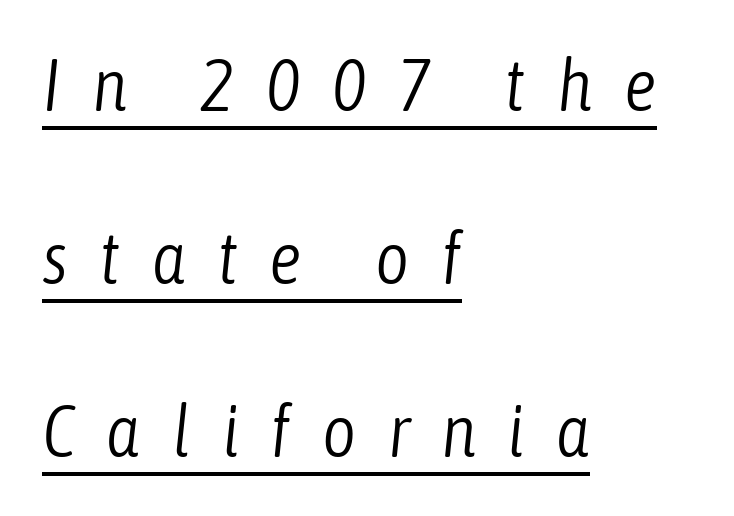
Q: Is the text bold? A: No.
Q: Is the text italic (slanted)? A: Yes, it leans right by about 6 degrees.
Q: Is the text underlined? A: Yes.
Q: How is the paragraph aligned? A: Left-aligned.
Q: Is the spacing between letters normal or unusually wide? A: Unusually wide.
Q: Is the spacing between lines tight, normal or loose? A: Loose.
Q: Width (condensed, normal, or wide)? A: Condensed.
Q: Stroke contrast? A: Low.
Q: x-height? A: Medium.
Q: Monospaced? A: No.
